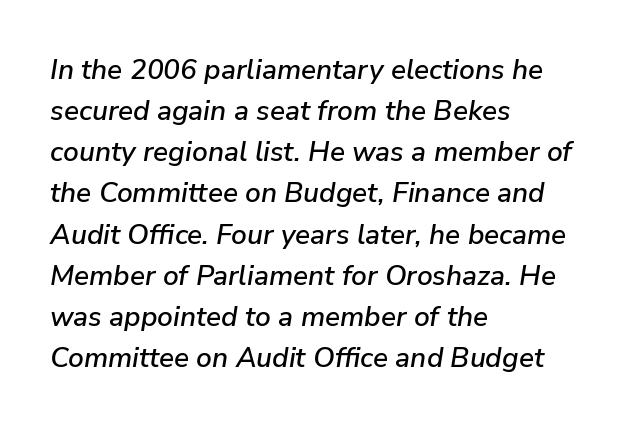
Q: Is the text italic (slanted)? A: Yes, it leans right by about 9 degrees.
Q: Is the text underlined? A: No.
Q: How is the paragraph aligned? A: Left-aligned.
Q: Is the spacing between letters normal or unusually wide? A: Normal.
Q: Is the spacing between lines tight, normal or loose? A: Normal.
Q: Width (condensed, normal, or wide)? A: Normal.
Q: Stroke contrast? A: Low.
Q: x-height? A: Medium.
Q: Monospaced? A: No.
